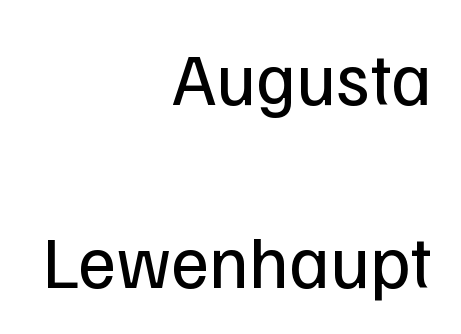
The image shows 74 px regular-weight sans-serif type, upright; set right-aligned, loose line spacing (2.47x), normal letter spacing, not underlined; low stroke contrast and a medium x-height.
